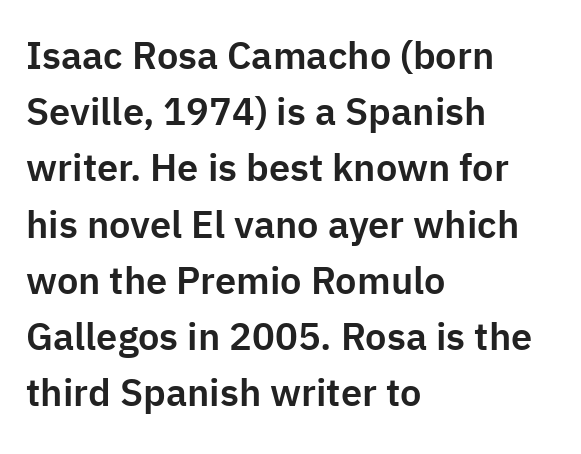
The image shows 38 px sans-serif type, upright; set left-aligned, normal line spacing (1.48x), normal letter spacing, not underlined; low stroke contrast and a medium x-height.
